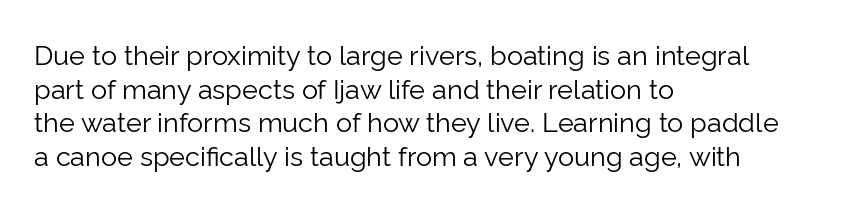
Q: Is the text bold? A: No.
Q: Is the text italic (slanted)? A: No, it is upright.
Q: Is the text underlined? A: No.
Q: How is the paragraph aligned? A: Left-aligned.
Q: Is the spacing between letters normal or unusually wide? A: Normal.
Q: Is the spacing between lines tight, normal or loose? A: Normal.
